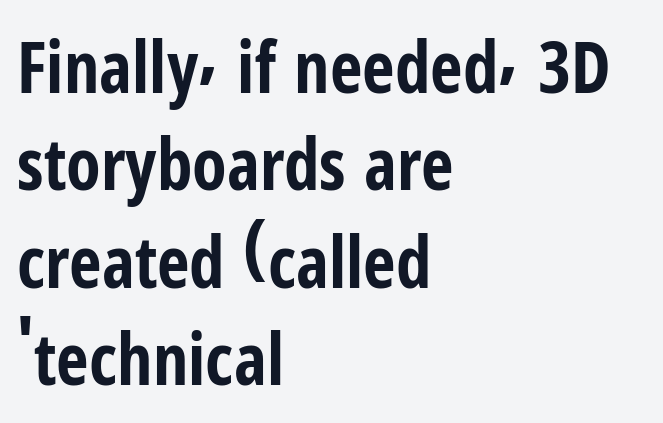
{"serif": "no", "italic": "no", "bold": "yes", "weight": "bold", "width": "condensed", "stroke_contrast": "low", "x_height": "medium", "monospaced": "no", "underline": "no", "align": "left", "line_spacing": "normal", "line_spacing_ratio": 1.37, "letter_spacing": "normal", "letter_spacing_em": 0.0, "glyph_px": 71}
